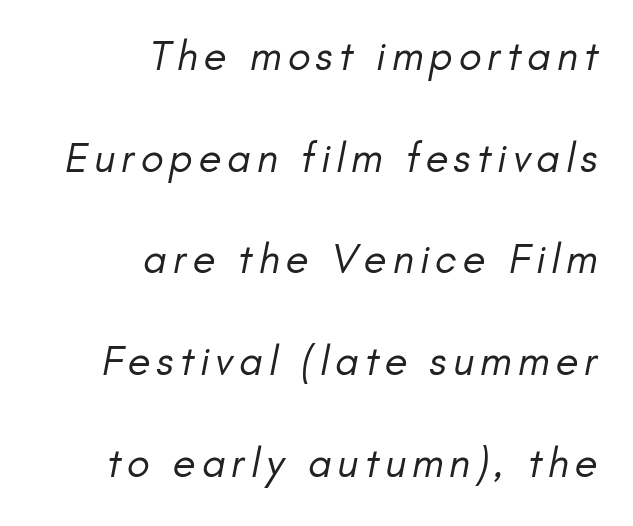
Q: Is the text bold? A: No.
Q: Is the typeface a serif or a sans-serif typeface? A: Sans-serif.
Q: Is the text underlined? A: No.
Q: How is the paragraph aligned? A: Right-aligned.
Q: Is the spacing between lines tight, normal or loose? A: Loose.
Q: Width (condensed, normal, or wide)? A: Normal.
Q: Stroke contrast? A: Low.
Q: x-height? A: Small.
Q: Monospaced? A: No.
